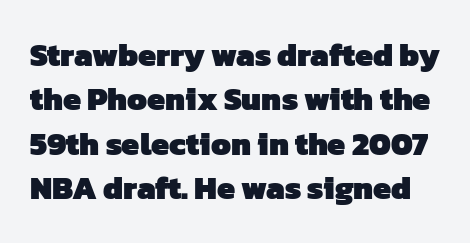
The image shows 32 px heavy sans-serif type; set normal line spacing (1.39x), normal letter spacing, not underlined; low stroke contrast and a medium x-height.
